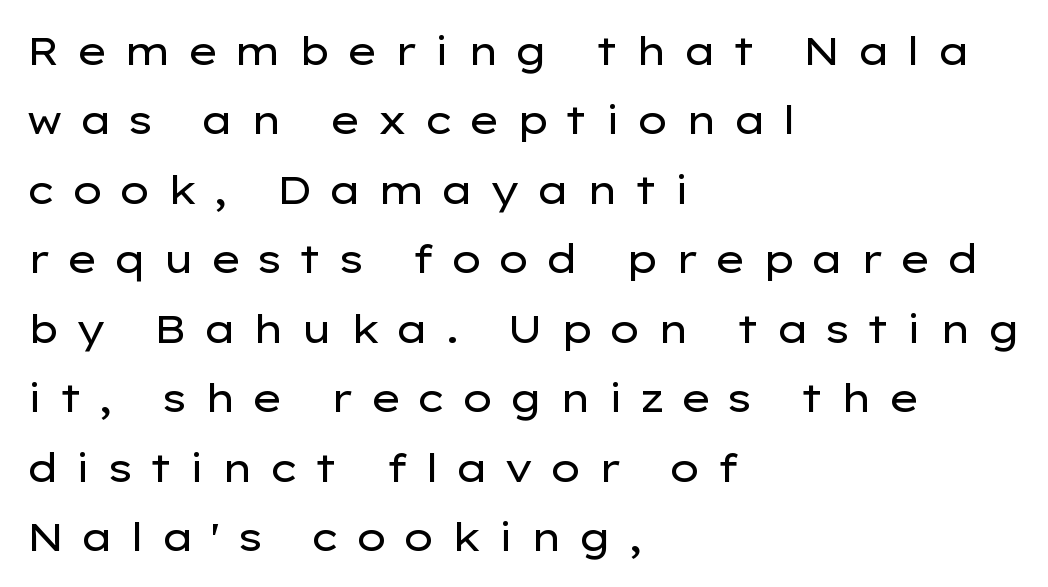
{"serif": "no", "italic": "no", "bold": "no", "weight": "regular", "width": "wide", "stroke_contrast": "low", "x_height": "medium", "monospaced": "no", "underline": "no", "align": "left", "line_spacing_ratio": 1.78, "letter_spacing": "wide", "letter_spacing_em": 0.39, "glyph_px": 39}
